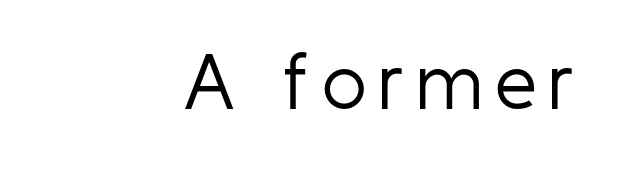
The axis of the letterforms is exactly vertical. Note: no serifs on the glyphs. Compared with typical body copy, the letter spacing here is much looser. Think standard paragraph weight, or any step lighter than that.
